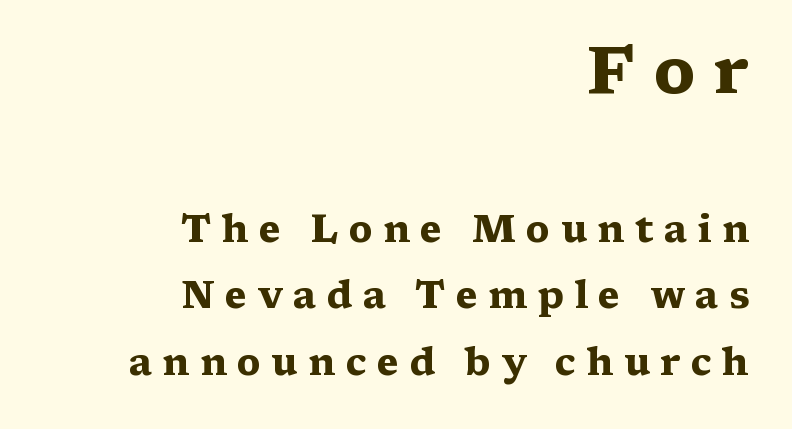
The image shows 67 px heavy, wide serif type, upright; set right-aligned, line spacing 1.75x, unusually wide letter spacing (+0.27 em), not underlined; the first (top) block is 1.76x larger; medium stroke contrast and a medium x-height.
